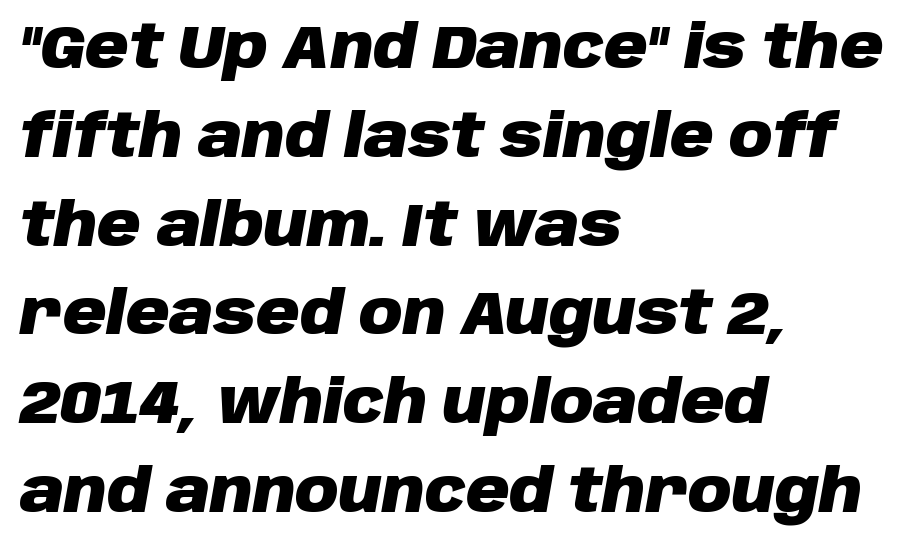
Q: Is the text bold? A: Yes.
Q: Is the text italic (slanted)? A: Yes, it leans right by about 10 degrees.
Q: Is the text underlined? A: No.
Q: How is the paragraph aligned? A: Left-aligned.
Q: Is the spacing between letters normal or unusually wide? A: Normal.
Q: Is the spacing between lines tight, normal or loose? A: Normal.
Q: Width (condensed, normal, or wide)? A: Normal.
Q: Stroke contrast? A: Low.
Q: x-height? A: Large.
Q: Monospaced? A: No.
